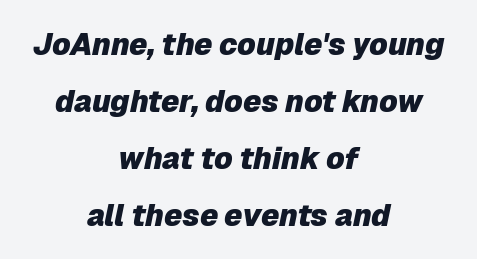
Q: Is the text bold? A: Yes.
Q: Is the text italic (slanted)? A: Yes, it leans right by about 12 degrees.
Q: Is the text underlined? A: No.
Q: How is the paragraph aligned? A: Centered.
Q: Is the spacing between letters normal or unusually wide? A: Normal.
Q: Is the spacing between lines tight, normal or loose? A: Loose.
Q: Width (condensed, normal, or wide)? A: Normal.
Q: Stroke contrast? A: Low.
Q: x-height? A: Medium.
Q: Monospaced? A: No.
